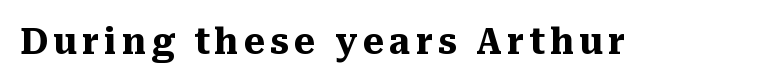
Honestly, there is no underline to notice here at all. The passage shown is typeset with a serif family. Varying glyph widths throughout — classic text-font behaviour. This is the regular roman posture of the typeface.
